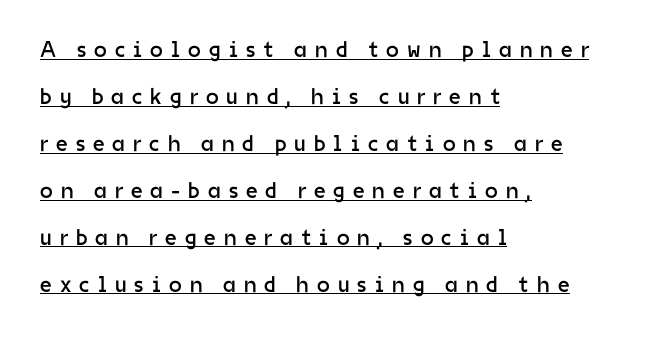
{"italic": "no", "bold": "no", "underline": "yes", "align": "left", "line_spacing": "loose", "line_spacing_ratio": 2.04, "letter_spacing": "wide", "letter_spacing_em": 0.35, "glyph_px": 23}
